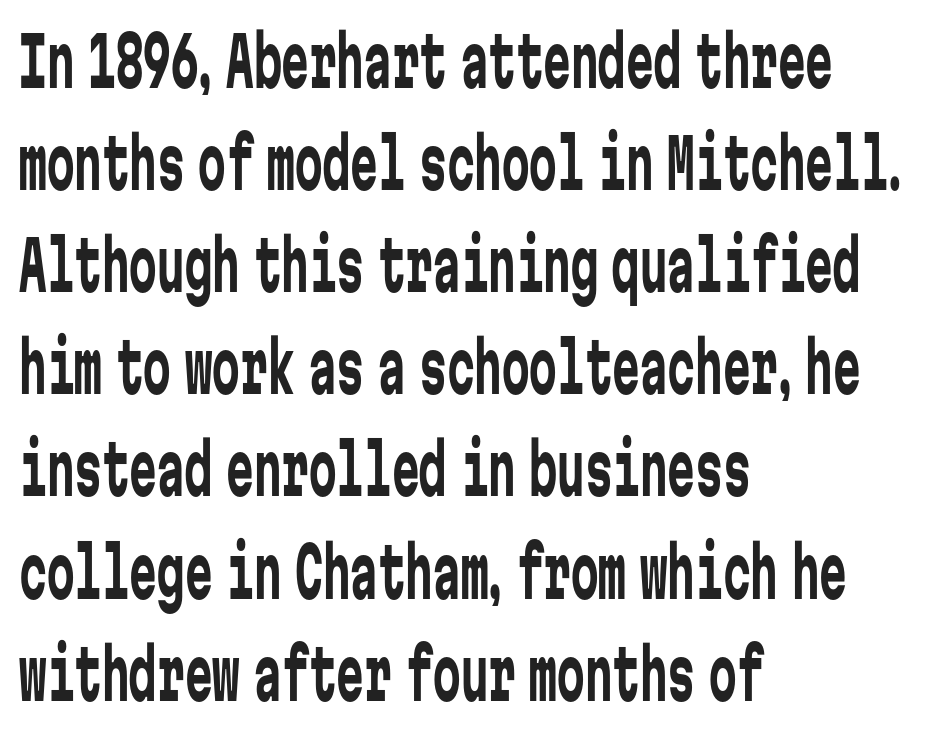
Q: Is the text bold? A: No.
Q: Is the text italic (slanted)? A: No, it is upright.
Q: Is the typeface a serif or a sans-serif typeface? A: Sans-serif.
Q: Is the text underlined? A: No.
Q: How is the paragraph aligned? A: Left-aligned.
Q: Is the spacing between letters normal or unusually wide? A: Normal.
Q: Is the spacing between lines tight, normal or loose? A: Normal.
Q: Width (condensed, normal, or wide)? A: Condensed.
Q: Stroke contrast? A: Low.
Q: x-height? A: Medium.
Q: Monospaced? A: Yes.
